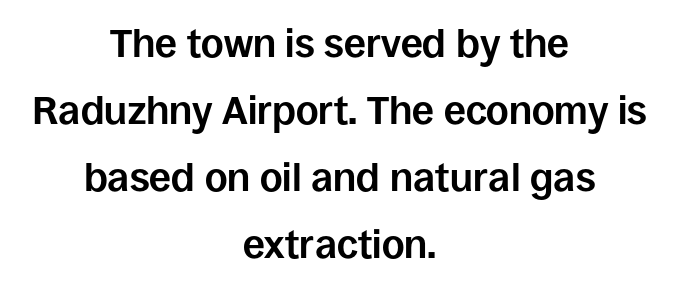
Q: Is the text bold? A: Yes.
Q: Is the text italic (slanted)? A: No, it is upright.
Q: Is the typeface a serif or a sans-serif typeface? A: Sans-serif.
Q: Is the text underlined? A: No.
Q: How is the paragraph aligned? A: Centered.
Q: Is the spacing between letters normal or unusually wide? A: Normal.
Q: Width (condensed, normal, or wide)? A: Normal.
Q: Stroke contrast? A: Low.
Q: x-height? A: Large.
Q: Monospaced? A: No.
